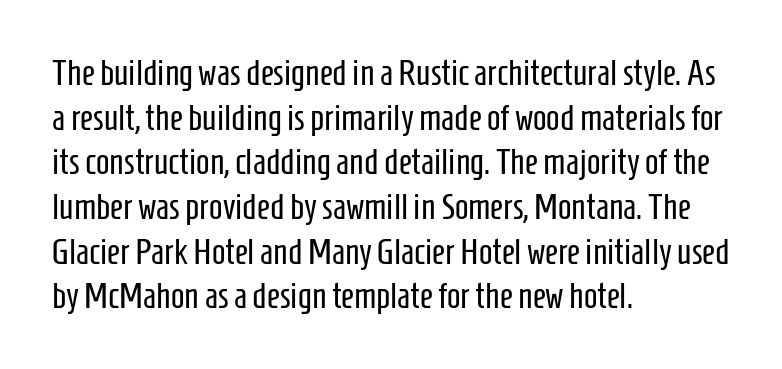
Q: Is the text bold? A: No.
Q: Is the text italic (slanted)? A: No, it is upright.
Q: Is the typeface a serif or a sans-serif typeface? A: Sans-serif.
Q: Is the text underlined? A: No.
Q: How is the paragraph aligned? A: Left-aligned.
Q: Is the spacing between letters normal or unusually wide? A: Normal.
Q: Width (condensed, normal, or wide)? A: Condensed.
Q: Stroke contrast? A: Low.
Q: x-height? A: Medium.
Q: Monospaced? A: No.
